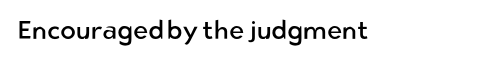
{"italic": "no", "bold": "no", "underline": "no", "letter_spacing": "normal", "letter_spacing_em": 0.0, "glyph_px": 26}
